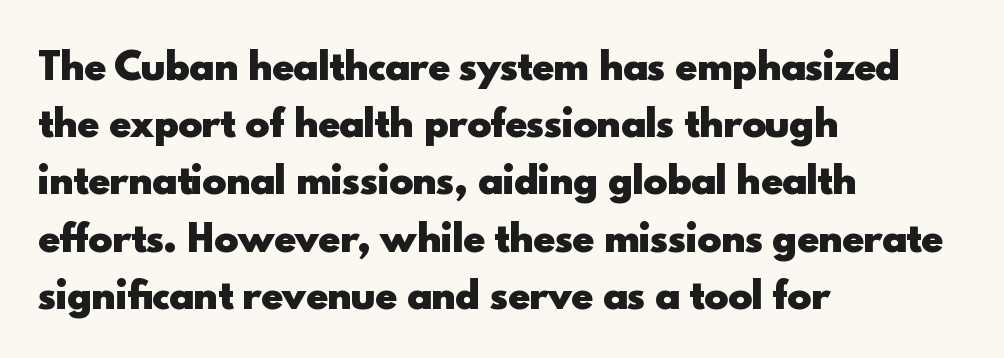
As a designer I'd log this as weight 700, bold. Check where the strokes stop: nothing finishes them off — pure sans. The lines in this sample share a left origin and differ only in where they stop. Successive baselines arrive at the customary interval.
